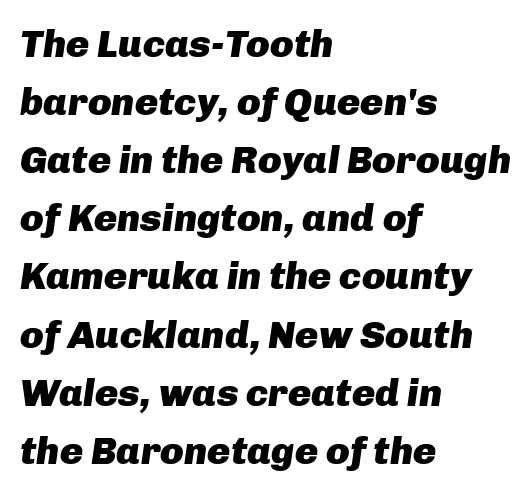
{"italic": "yes", "lean": "right", "slant_degrees": 8, "bold": "yes", "weight": "heavy", "width": "normal", "stroke_contrast": "low", "x_height": "medium", "monospaced": "no", "underline": "no", "align": "left", "line_spacing": "normal", "line_spacing_ratio": 1.49, "letter_spacing": "normal", "letter_spacing_em": 0.0, "glyph_px": 39}
